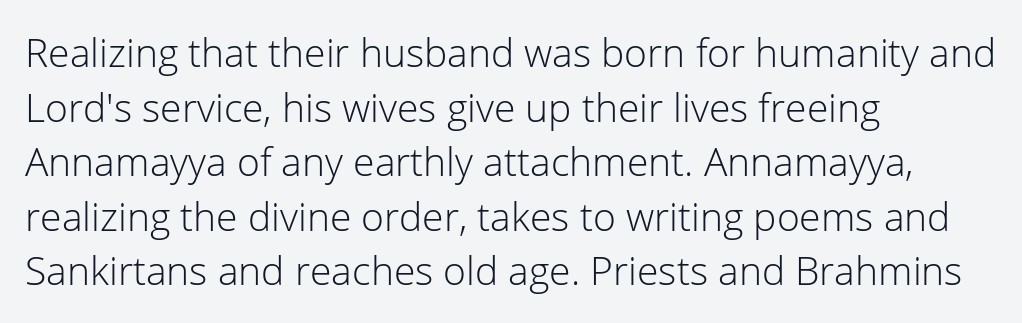
Q: Is the text bold? A: No.
Q: Is the text italic (slanted)? A: No, it is upright.
Q: Is the typeface a serif or a sans-serif typeface? A: Sans-serif.
Q: Is the text underlined? A: No.
Q: How is the paragraph aligned? A: Left-aligned.
Q: Is the spacing between letters normal or unusually wide? A: Normal.
Q: Is the spacing between lines tight, normal or loose? A: Normal.
Q: Width (condensed, normal, or wide)? A: Normal.
Q: Stroke contrast? A: Low.
Q: x-height? A: Medium.
Q: Monospaced? A: No.
